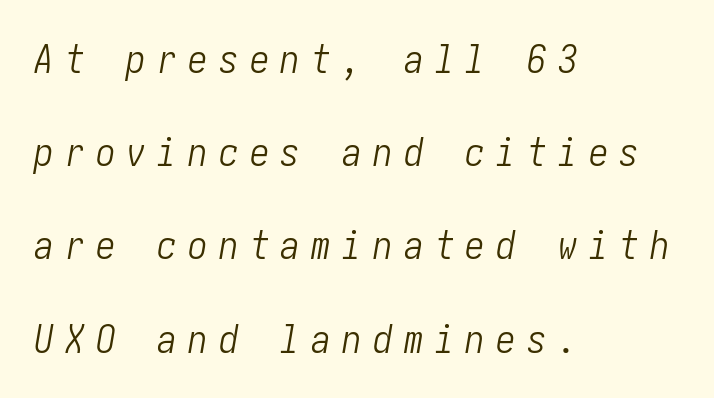
The image shows 39 px light, condensed type, italic (leaning right); set left-aligned, loose line spacing (2.39x), unusually wide letter spacing (+0.29 em), not underlined; low stroke contrast and a medium x-height.
